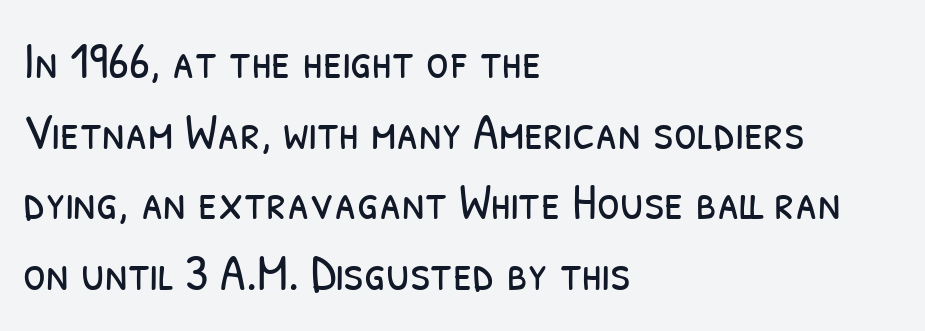
{"serif": "no", "bold": "no", "weight": "light", "width": "condensed", "stroke_contrast": "low", "x_height": "medium", "monospaced": "no", "underline": "no", "align": "left", "line_spacing": "normal", "line_spacing_ratio": 1.36, "letter_spacing": "normal", "letter_spacing_em": 0.0, "glyph_px": 52}
